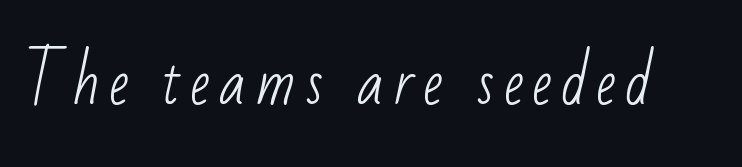
The image shows 60 px light, condensed sans-serif type; set not underlined; low stroke contrast and a small x-height.
